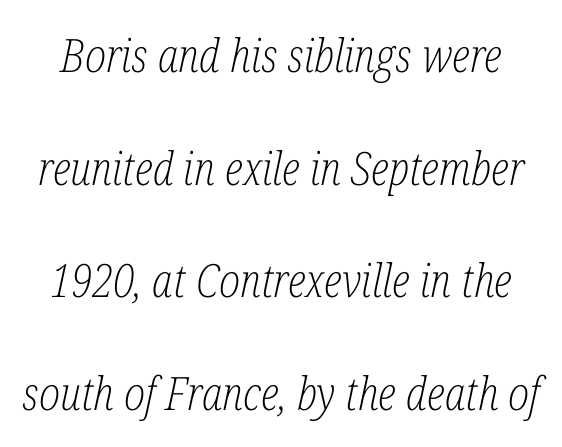
Q: Is the text bold? A: No.
Q: Is the text italic (slanted)? A: Yes, it leans right by about 12 degrees.
Q: Is the typeface a serif or a sans-serif typeface? A: Serif.
Q: Is the text underlined? A: No.
Q: Is the spacing between letters normal or unusually wide? A: Normal.
Q: Is the spacing between lines tight, normal or loose? A: Loose.
Q: Width (condensed, normal, or wide)? A: Condensed.
Q: Stroke contrast? A: Low.
Q: x-height? A: Medium.
Q: Monospaced? A: No.
